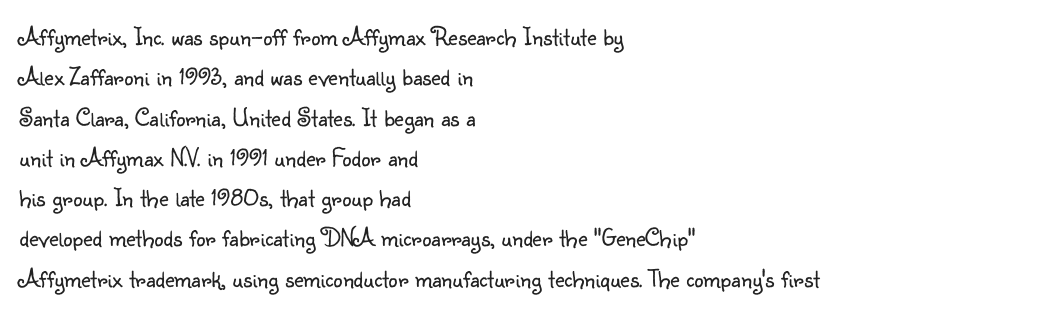
Q: Is the text bold? A: No.
Q: Is the text italic (slanted)? A: No, it is upright.
Q: Is the text underlined? A: No.
Q: How is the paragraph aligned? A: Left-aligned.
Q: Is the spacing between letters normal or unusually wide? A: Normal.
Q: Is the spacing between lines tight, normal or loose? A: Normal.
